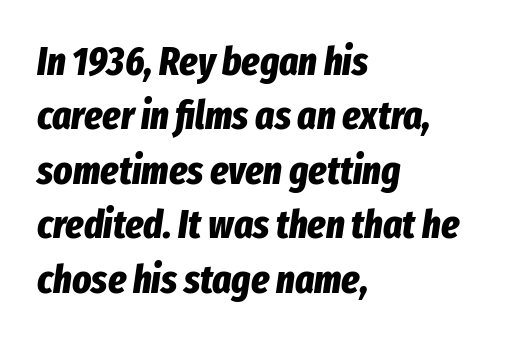
The image shows 40 px bold, condensed type, italic (leaning right); set left-aligned, normal line spacing (1.36x), normal letter spacing, not underlined; low stroke contrast and a medium x-height.
